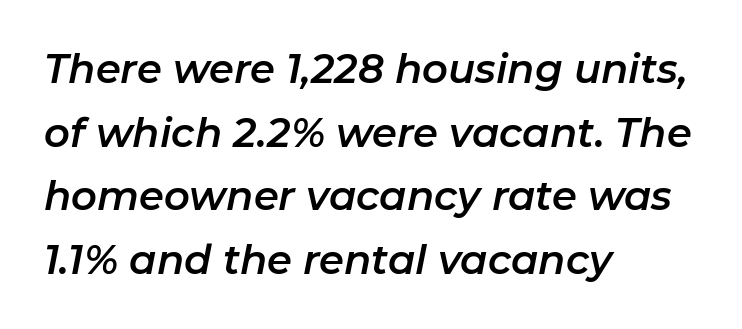
The image shows 40 px text type, italic (leaning right); set left-aligned, normal line spacing (1.59x), normal letter spacing, not underlined; low stroke contrast and a medium x-height.
